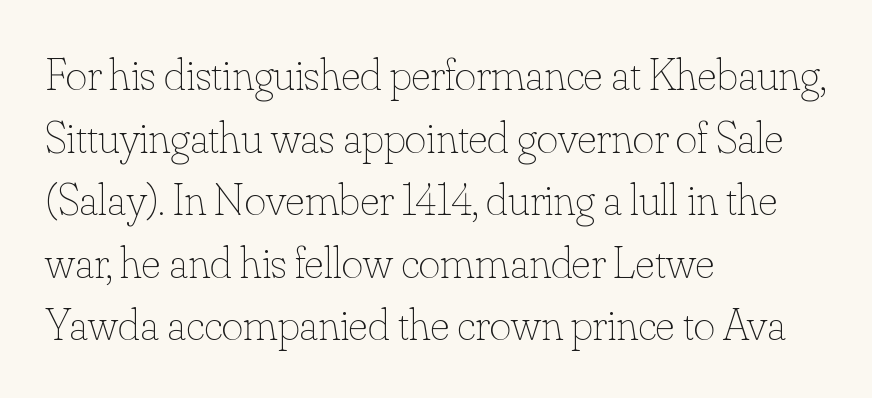
A normal amount of white space separates one row of letters from the next. These lines are set flush left with a ragged right edge. The letters advance in unequal steps, a hallmark of proportional type. Tall strokes in this sample are plumb rather than angled.
